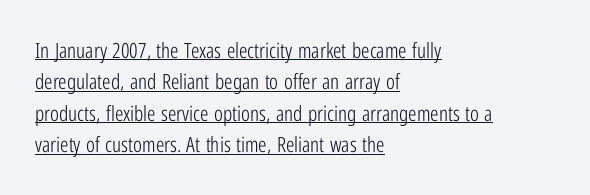
Q: Is the text bold? A: No.
Q: Is the text italic (slanted)? A: No, it is upright.
Q: Is the text underlined? A: Yes.
Q: How is the paragraph aligned? A: Left-aligned.
Q: Is the spacing between letters normal or unusually wide? A: Normal.
Q: Is the spacing between lines tight, normal or loose? A: Normal.
